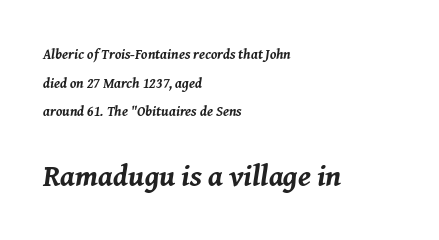
{"italic": "yes", "lean": "right", "slant_degrees": 8, "bold": "yes", "weight": "bold", "width": "normal", "stroke_contrast": "medium", "x_height": "medium", "monospaced": "no", "underline": "no", "align": "left", "line_spacing": "loose", "line_spacing_ratio": 2.04, "letter_spacing": "normal", "letter_spacing_em": 0.0, "larger_block": "second", "size_ratio": 2.14, "glyph_px": 30}
